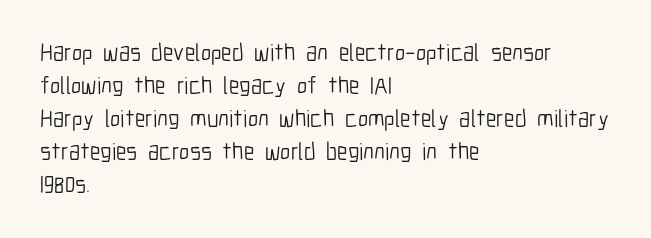
Q: Is the text bold? A: No.
Q: Is the text italic (slanted)? A: No, it is upright.
Q: Is the text underlined? A: No.
Q: How is the paragraph aligned? A: Left-aligned.
Q: Is the spacing between letters normal or unusually wide? A: Normal.
Q: Is the spacing between lines tight, normal or loose? A: Normal.
